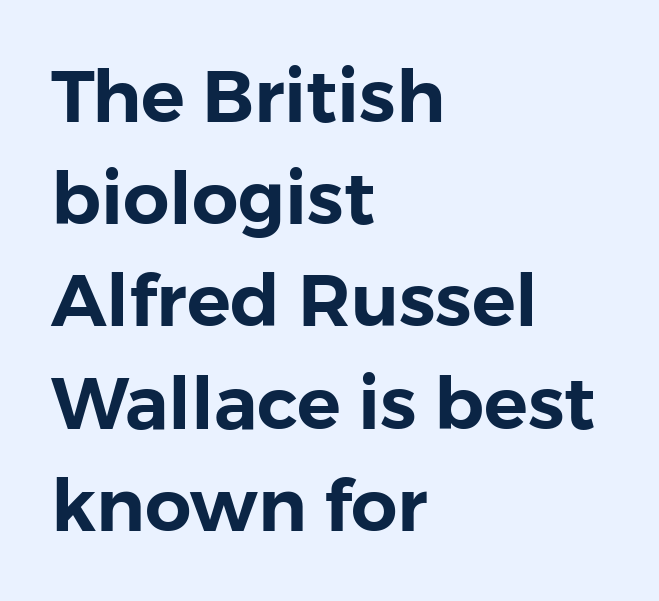
In terms of letterspacing, this is plain default setting. To sum up the face: it is a sans, with no serifs. The letters advance in unequal steps, a hallmark of proportional type. Baseline-to-baseline distance is the conventional proportion of letter height. All the whitespace from short lines collects on the right.
